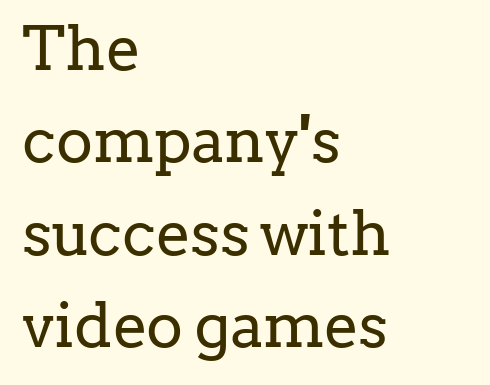
{"serif": "yes", "italic": "no", "bold": "no", "weight": "regular", "width": "normal", "stroke_contrast": "low", "x_height": "medium", "monospaced": "no", "underline": "no", "align": "left", "line_spacing": "normal", "line_spacing_ratio": 1.49, "letter_spacing": "normal", "letter_spacing_em": 0.0, "glyph_px": 62}
